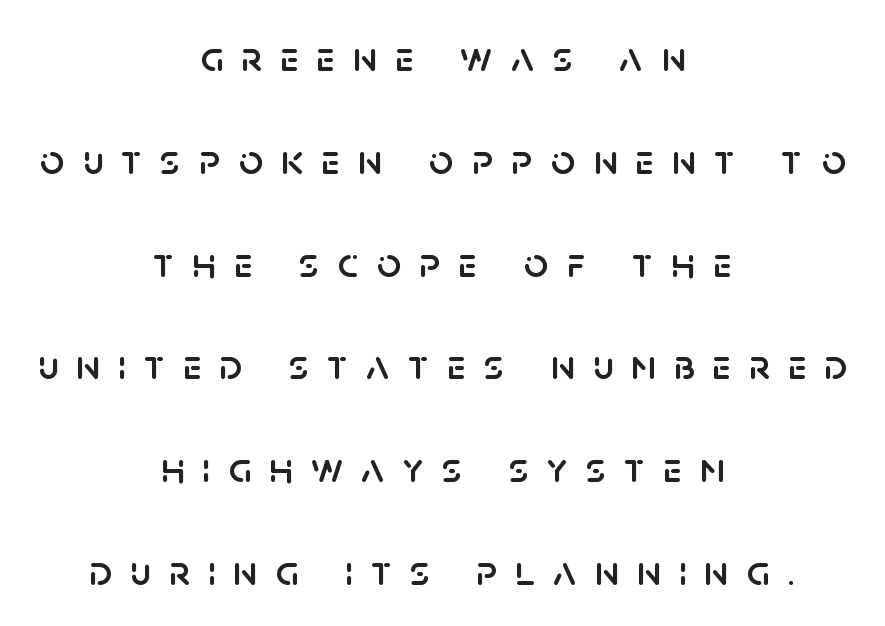
The image shows 43 px sans-serif type, upright; set centered, loose line spacing (2.39x), unusually wide letter spacing (+0.42 em), not underlined; low stroke contrast and a large x-height.
